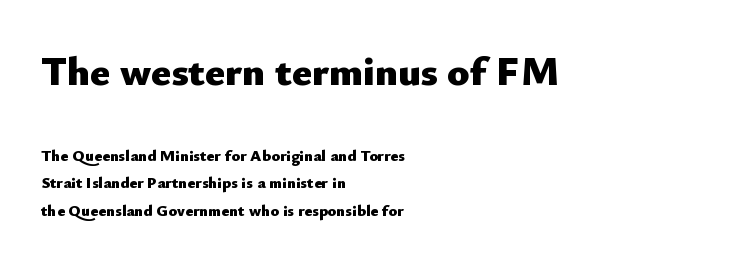
The image shows 41 px heavy sans-serif type, upright; set left-aligned, line spacing 1.71x, normal letter spacing, not underlined; the first (top) block is 2.56x larger; low stroke contrast and a small x-height.
